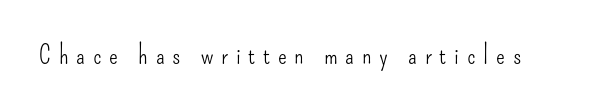
The image shows 26 px text type, upright; set unusually wide letter spacing (+0.3 em), not underlined.
